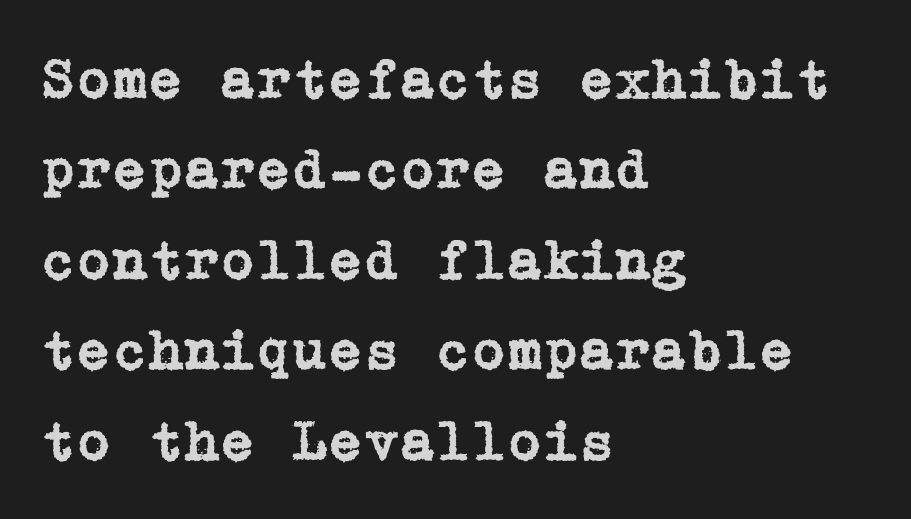
Q: Is the text italic (slanted)? A: No, it is upright.
Q: Is the typeface a serif or a sans-serif typeface? A: Serif.
Q: Is the text underlined? A: No.
Q: How is the paragraph aligned? A: Left-aligned.
Q: Is the spacing between letters normal or unusually wide? A: Normal.
Q: Is the spacing between lines tight, normal or loose? A: Normal.
Q: Width (condensed, normal, or wide)? A: Normal.
Q: Stroke contrast? A: Low.
Q: x-height? A: Medium.
